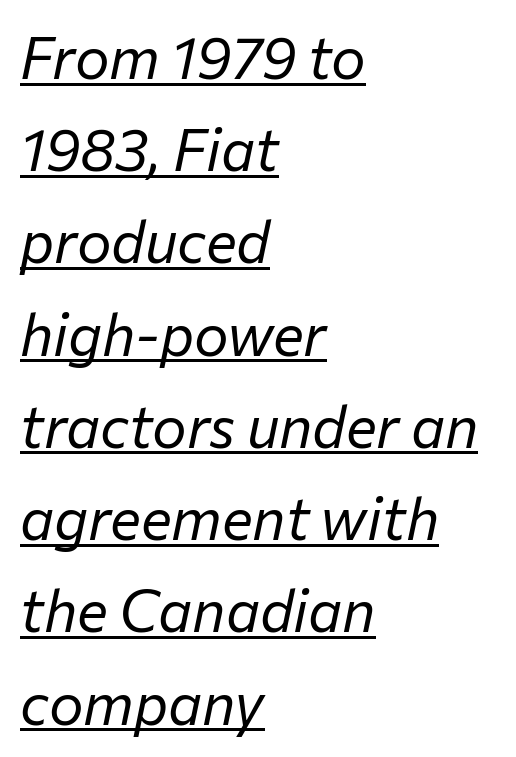
Q: Is the text bold? A: No.
Q: Is the text italic (slanted)? A: Yes, it leans right by about 12 degrees.
Q: Is the text underlined? A: Yes.
Q: How is the paragraph aligned? A: Left-aligned.
Q: Is the spacing between letters normal or unusually wide? A: Normal.
Q: Is the spacing between lines tight, normal or loose? A: Normal.
Q: Width (condensed, normal, or wide)? A: Normal.
Q: Stroke contrast? A: Low.
Q: x-height? A: Medium.
Q: Monospaced? A: No.
